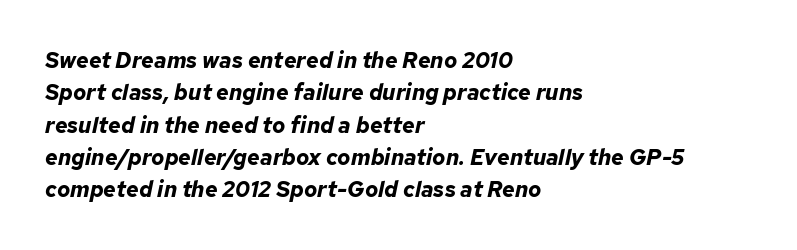
The text block is weighted toward the left margin, trailing off unevenly rightward. Observe the lean: these are italic letterforms. The strip under each line holds only bare page. What weight is shown? A full bold with thick strokes. The type is set solid horizontally, with unmodified tracking. The designer left line spacing at the default.
